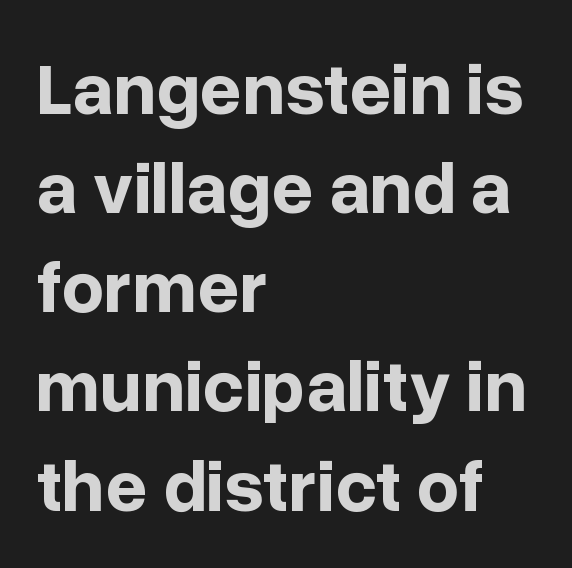
Serifs: no, the terminals of the letterforms are clean. Successive baselines arrive at the customary interval. The strokes are fattened all the way to bold. The setting favours the left margin, as ordinary paragraphs usually do. When letters stand straight like this, we call the style roman or upright.
